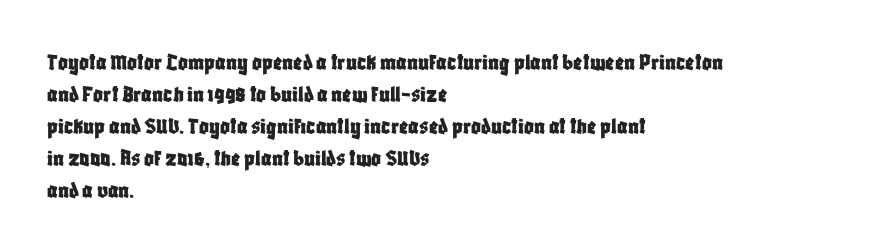
{"italic": "no", "underline": "no", "align": "left", "line_spacing": "normal", "line_spacing_ratio": 1.33, "letter_spacing": "normal", "letter_spacing_em": 0.0, "glyph_px": 24}
